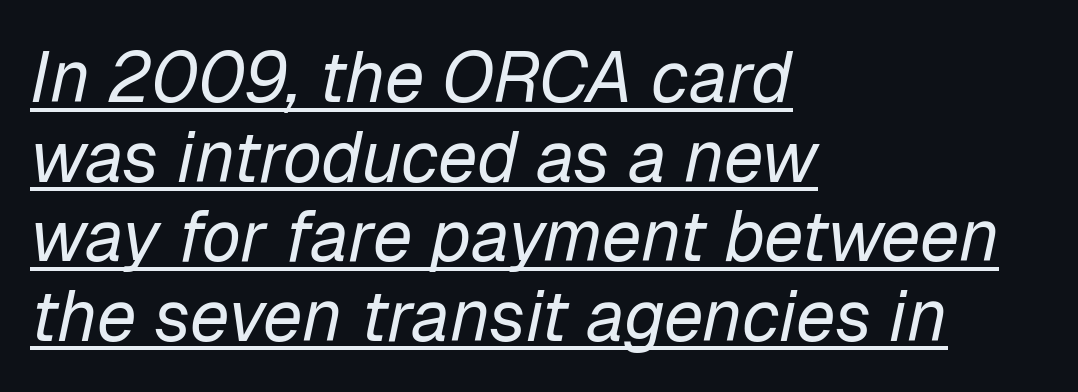
Q: Is the text bold? A: No.
Q: Is the text italic (slanted)? A: Yes, it leans right by about 12 degrees.
Q: Is the text underlined? A: Yes.
Q: How is the paragraph aligned? A: Left-aligned.
Q: Is the spacing between letters normal or unusually wide? A: Normal.
Q: Is the spacing between lines tight, normal or loose? A: Tight.
Q: Width (condensed, normal, or wide)? A: Normal.
Q: Stroke contrast? A: Low.
Q: x-height? A: Medium.
Q: Monospaced? A: No.
